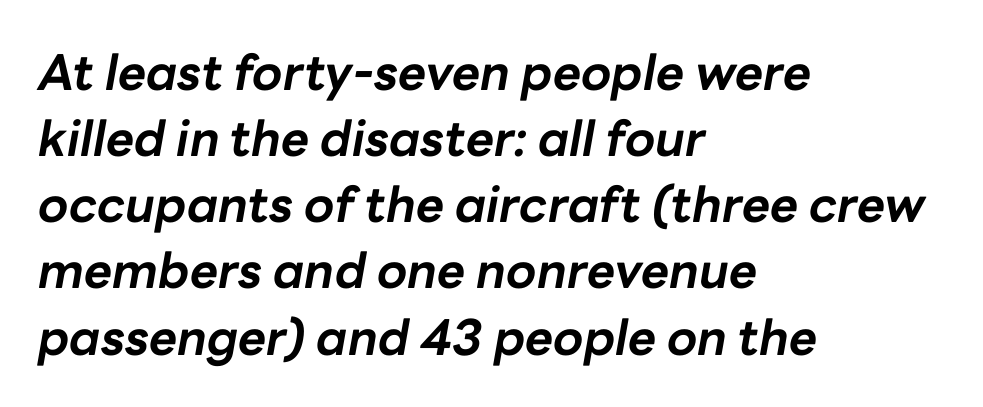
The image shows 49 px bold type, italic (leaning right); set left-aligned, normal line spacing (1.35x), normal letter spacing, not underlined; low stroke contrast and a medium x-height.
